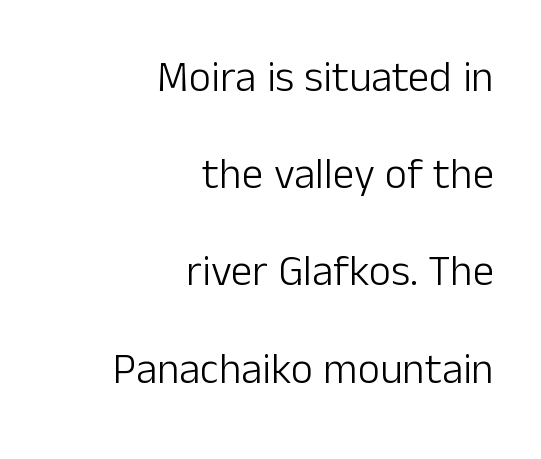
The image shows 43 px light sans-serif type, upright; set right-aligned, loose line spacing (2.26x), normal letter spacing, not underlined; low stroke contrast and a medium x-height.
